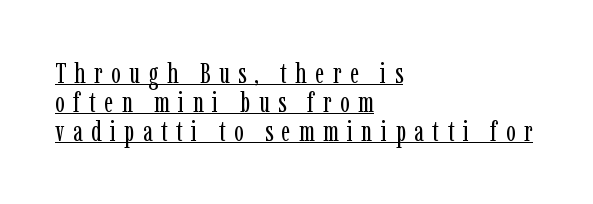
Q: Is the text bold? A: No.
Q: Is the text italic (slanted)? A: No, it is upright.
Q: Is the typeface a serif or a sans-serif typeface? A: Serif.
Q: Is the text underlined? A: Yes.
Q: How is the paragraph aligned? A: Left-aligned.
Q: Is the spacing between letters normal or unusually wide? A: Unusually wide.
Q: Is the spacing between lines tight, normal or loose? A: Tight.
Q: Width (condensed, normal, or wide)? A: Condensed.
Q: Stroke contrast? A: Low.
Q: x-height? A: Medium.
Q: Monospaced? A: No.
